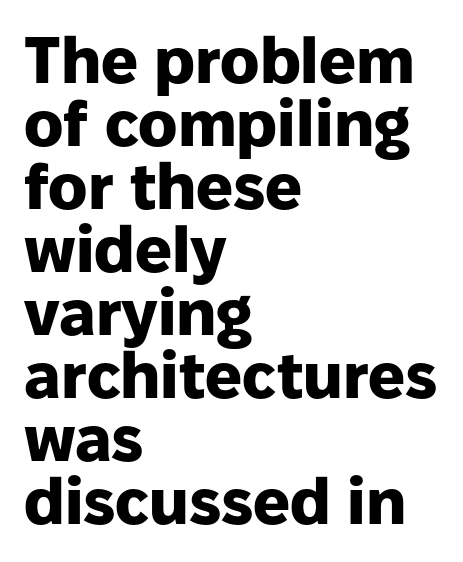
Notice how descenders almost collide with the ascenders below — that's tight leading. The compositor pushed each line to the left boundary. The foot of each line stays bare and open. Bold? Absolutely — the strokes are thick and heavy. A typesetter would label this face a sans. Unlike italic type, these characters show no tilt at all.
